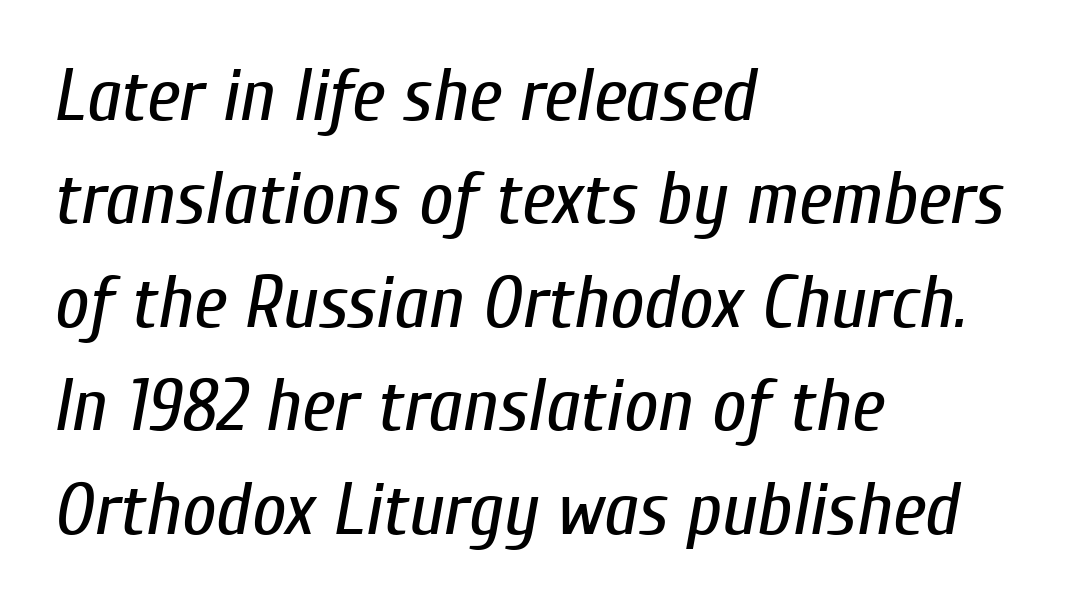
Compared with typical body copy, the letter spacing here is the same. In terms of posture, this sample is oblique. Interline gaps are of average width in this sample. In CSS terms this would be text-align: left. The weight would be labelled regular, book, light, or lighter still.
